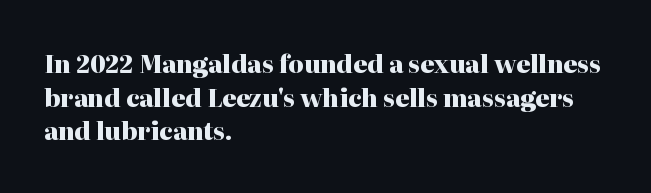
Q: Is the text bold? A: Yes.
Q: Is the text italic (slanted)? A: No, it is upright.
Q: Is the text underlined? A: No.
Q: How is the paragraph aligned? A: Left-aligned.
Q: Is the spacing between letters normal or unusually wide? A: Normal.
Q: Is the spacing between lines tight, normal or loose? A: Normal.
